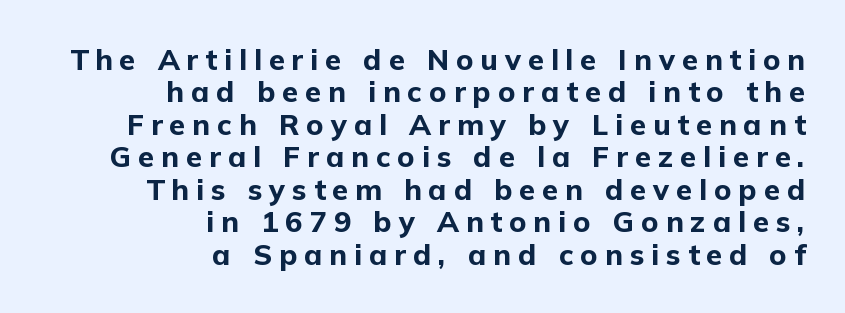
The image shows 29 px bold sans-serif type, upright; set right-aligned, tight line spacing (1.12x), unusually wide letter spacing (+0.24 em), not underlined; low stroke contrast and a medium x-height.
